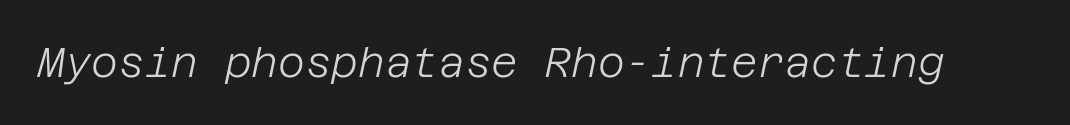
The image shows 41 px light type, italic (leaning right); set normal letter spacing, not underlined; low stroke contrast and a large x-height.
